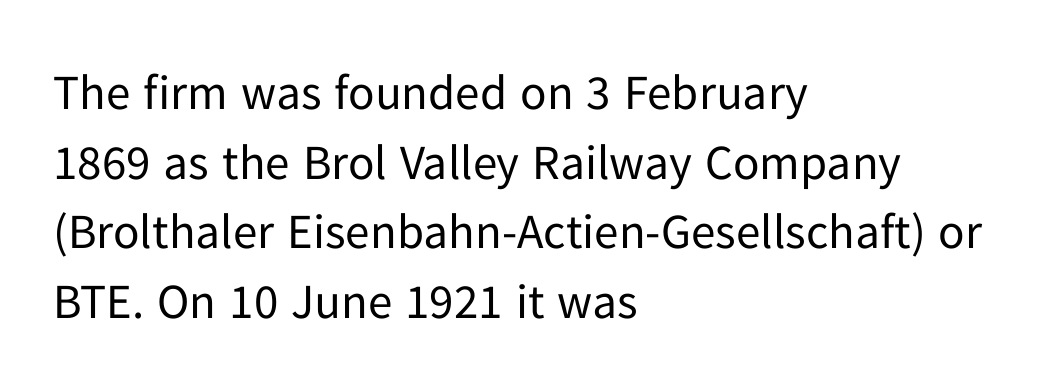
The strokes are not fattened; the text isn't bold. The rows are spaced the way most documents space them. Glyph-to-glyph distance matches everyday printed text. Does the copy run flush right? No — it runs flush left. I'd call this a sans setting — the letters go barefoot. Think of a printed novel: that variable character pitch is what you see here.
